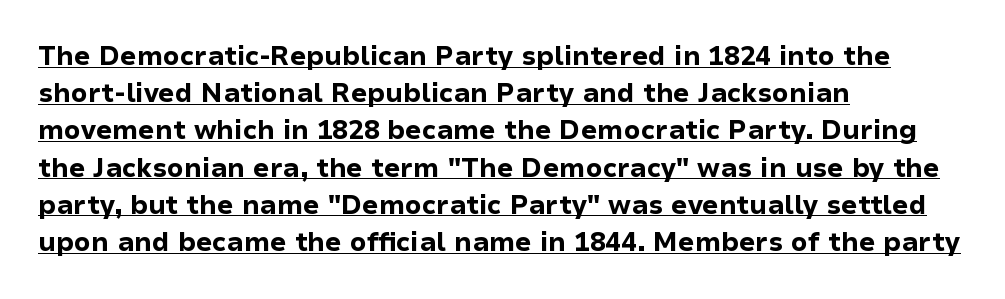
The image shows 26 px bold type, upright; set left-aligned, normal line spacing (1.43x), normal letter spacing, underlined.
